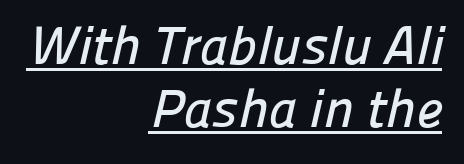
{"serif": "no", "width": "normal", "stroke_contrast": "low", "x_height": "medium", "monospaced": "no", "underline": "yes", "align": "right", "line_spacing_ratio": 1.16, "letter_spacing": "normal", "letter_spacing_em": 0.0, "glyph_px": 54}
